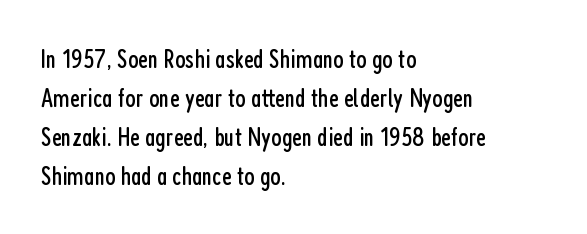
{"italic": "no", "bold": "no", "underline": "no", "align": "left", "line_spacing": "normal", "line_spacing_ratio": 1.45, "letter_spacing": "normal", "letter_spacing_em": 0.0, "glyph_px": 27}
